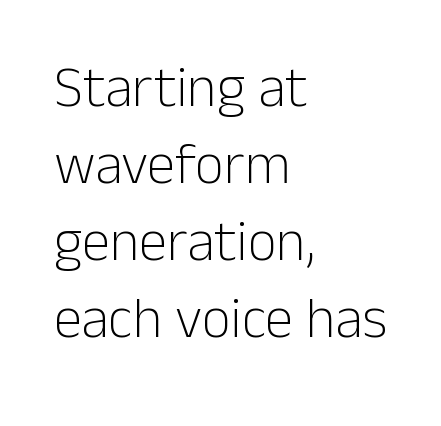
Q: Is the text bold? A: No.
Q: Is the text italic (slanted)? A: No, it is upright.
Q: Is the typeface a serif or a sans-serif typeface? A: Sans-serif.
Q: Is the text underlined? A: No.
Q: How is the paragraph aligned? A: Left-aligned.
Q: Is the spacing between letters normal or unusually wide? A: Normal.
Q: Is the spacing between lines tight, normal or loose? A: Normal.
Q: Width (condensed, normal, or wide)? A: Normal.
Q: Stroke contrast? A: Low.
Q: x-height? A: Medium.
Q: Monospaced? A: No.
